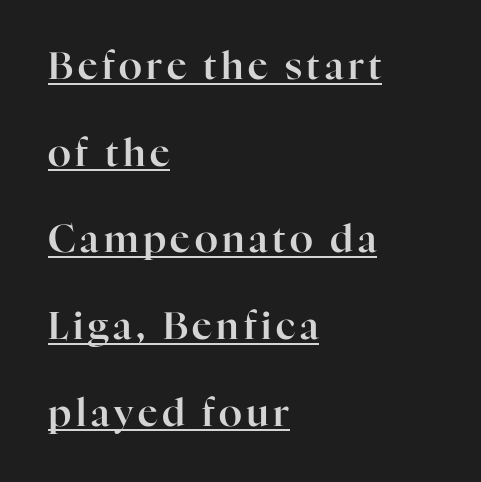
{"serif": "yes", "italic": "no", "width": "normal", "stroke_contrast": "high", "x_height": "medium", "monospaced": "no", "underline": "yes", "align": "left", "line_spacing": "loose", "line_spacing_ratio": 2.28, "glyph_px": 38}
